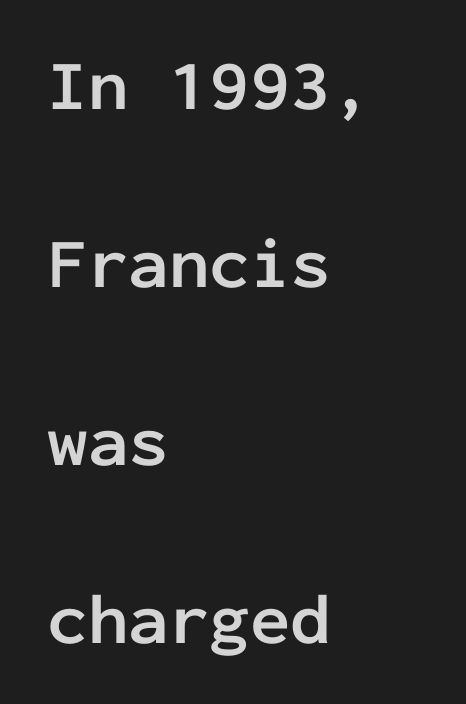
Characters follow at the spacing the type designer built in. The ragged edge is on the right, which tells us the setting is flush left. Leading is clearly above the norm, producing a sparse column. Is this a fixed-width face? Yes — each glyph sits in an identical cell. The baseline area is clear. The glyphs in this specimen are sans serif.
